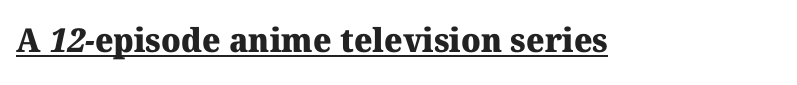
Q: Is the text bold? A: Yes.
Q: Is the typeface a serif or a sans-serif typeface? A: Serif.
Q: Is the text underlined? A: Yes.
Q: Is the spacing between letters normal or unusually wide? A: Normal.
Q: Width (condensed, normal, or wide)? A: Normal.
Q: Stroke contrast? A: Medium.
Q: x-height? A: Medium.
Q: Monospaced? A: No.
